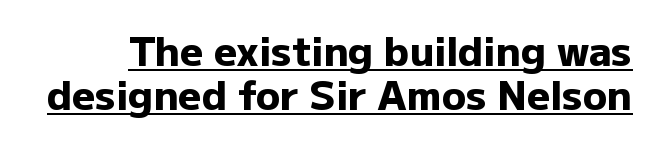
Q: Is the text bold? A: Yes.
Q: Is the text italic (slanted)? A: No, it is upright.
Q: Is the typeface a serif or a sans-serif typeface? A: Sans-serif.
Q: Is the text underlined? A: Yes.
Q: Is the spacing between letters normal or unusually wide? A: Normal.
Q: Is the spacing between lines tight, normal or loose? A: Tight.
Q: Width (condensed, normal, or wide)? A: Normal.
Q: Stroke contrast? A: Low.
Q: x-height? A: Medium.
Q: Monospaced? A: No.
